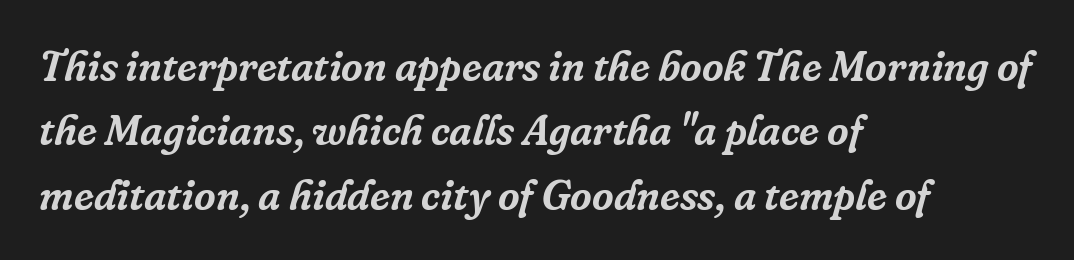
Q: Is the text italic (slanted)? A: Yes, it leans right by about 16 degrees.
Q: Is the typeface a serif or a sans-serif typeface? A: Serif.
Q: Is the text underlined? A: No.
Q: How is the paragraph aligned? A: Left-aligned.
Q: Is the spacing between letters normal or unusually wide? A: Normal.
Q: Is the spacing between lines tight, normal or loose? A: Normal.
Q: Width (condensed, normal, or wide)? A: Normal.
Q: Stroke contrast? A: Low.
Q: x-height? A: Medium.
Q: Monospaced? A: No.
